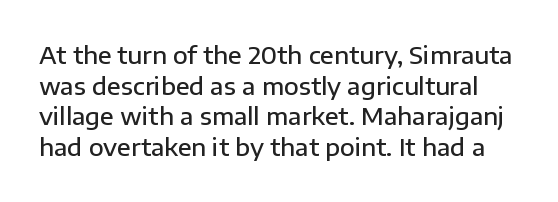
Q: Is the text bold? A: Semi-bold.
Q: Is the text italic (slanted)? A: No, it is upright.
Q: Is the text underlined? A: No.
Q: Is the spacing between letters normal or unusually wide? A: Normal.
Q: Is the spacing between lines tight, normal or loose? A: Normal.
